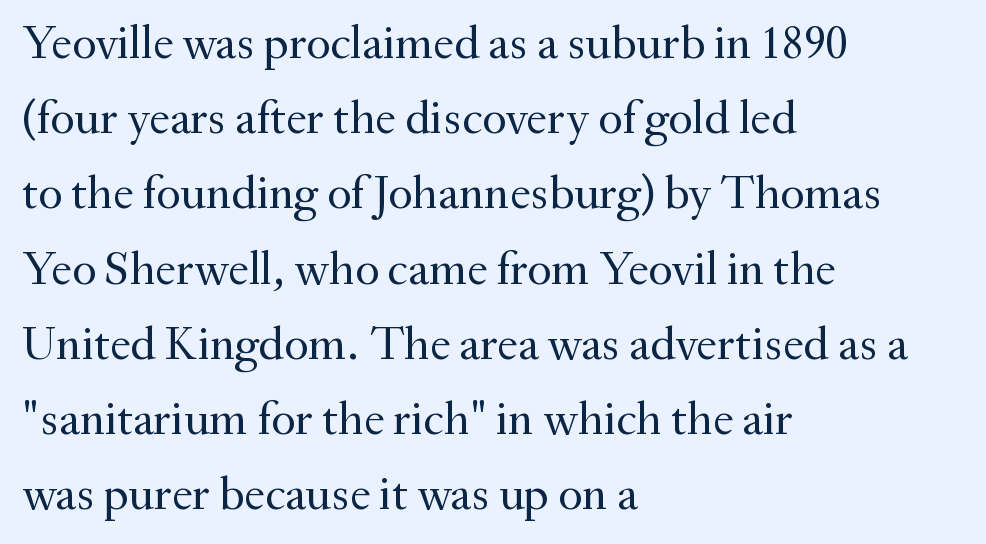
{"serif": "yes", "italic": "no", "bold": "no", "weight": "regular", "width": "normal", "stroke_contrast": "medium", "x_height": "small", "monospaced": "no", "underline": "no", "align": "left", "line_spacing": "normal", "line_spacing_ratio": 1.6, "letter_spacing": "normal", "letter_spacing_em": 0.0, "glyph_px": 47}
